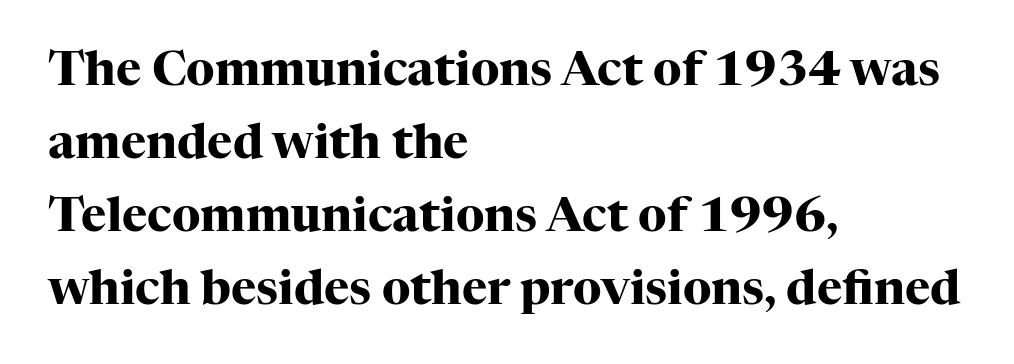
The type sits square on the baseline with zero lean. No word sits above an underline. The rendering uses a bold face; every stroke is thick and dark. In CSS terms this would be text-align: left.
